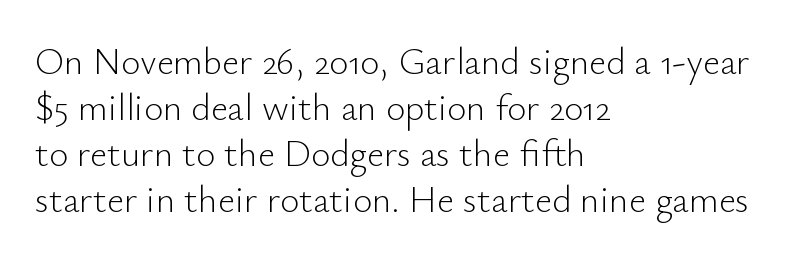
Proportional: the letters do not fall into vertical columns. Caption: multi-line text, flush left, ragged right. Ink coverage per letter is moderate at most. Grotesque or geometric, the face here clearly has no serifs. This rendering leaves character spacing at its baseline value. This sample uses an upright cut, with every glyph sitting square on the baseline.
